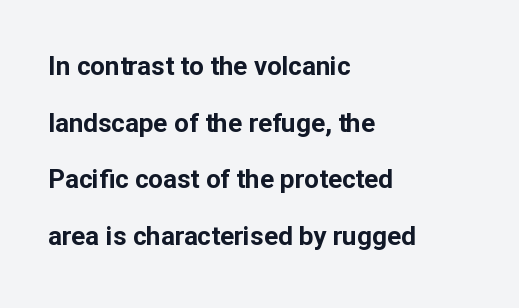
Q: Is the text bold? A: Yes.
Q: Is the text italic (slanted)? A: No, it is upright.
Q: Is the text underlined? A: No.
Q: How is the paragraph aligned? A: Left-aligned.
Q: Is the spacing between letters normal or unusually wide? A: Normal.
Q: Is the spacing between lines tight, normal or loose? A: Loose.
